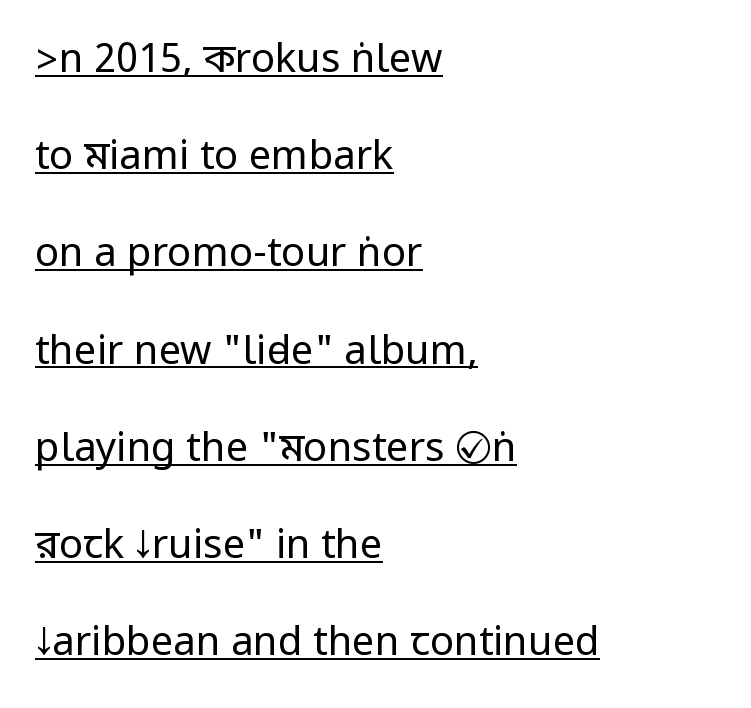
These lines keep a tight, regular rhythm from letter to letter. Every stem runs plumb, perpendicular to the baseline. The weight tops out at a normal text grade. Students, observe the line beneath the letters — that is underlining. Line beginnings align vertically; line endings do not. You could fit nearly another row in the gap between these rows.
